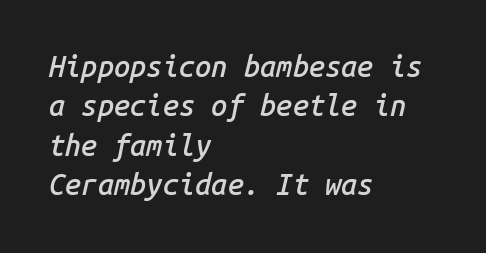
A typesetter would call this leading conventional body-copy spacing. Characters are canted at an angle relative to the baseline's perpendicular. The space directly below the letters is spotless. The glyphs have the mass of a demibold cut, below bold.
